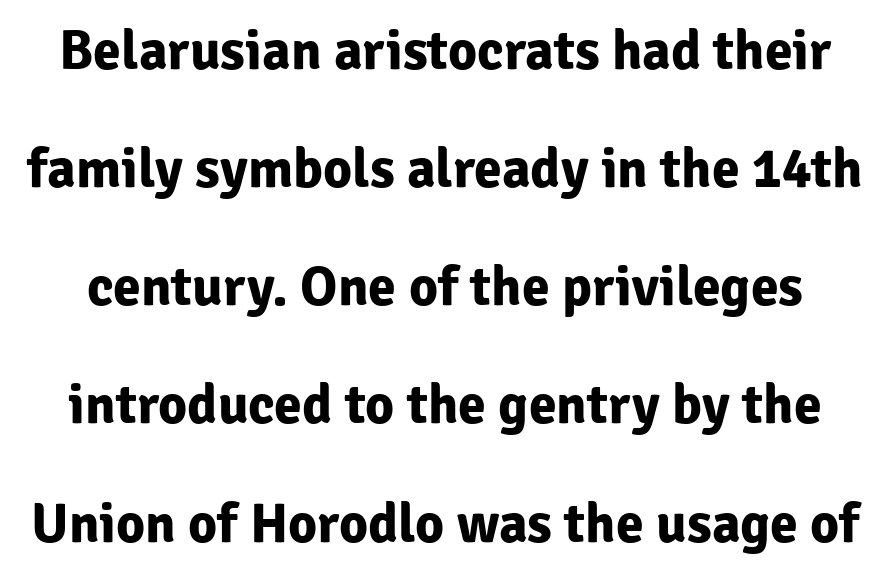
{"serif": "no", "italic": "no", "bold": "yes", "weight": "bold", "width": "normal", "stroke_contrast": "low", "x_height": "medium", "monospaced": "no", "underline": "no", "line_spacing": "loose", "line_spacing_ratio": 2.11, "letter_spacing": "normal", "letter_spacing_em": 0.0, "glyph_px": 56}
